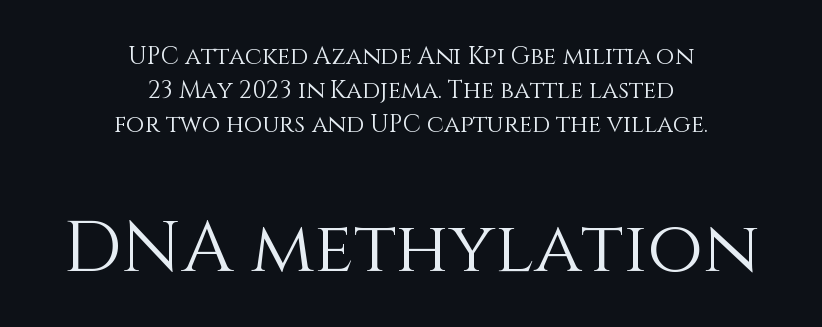
Layout note: lines centered. Letters have the restrained weight of plain body copy at most. Here the designer chose a conventional face with non-uniform glyph widths. The line-height multiplier appears to be the usual default. Bigger letters appear in the bottom chunk; the top chunk is reduced. Glance below the letters and you will spot only blank space.
